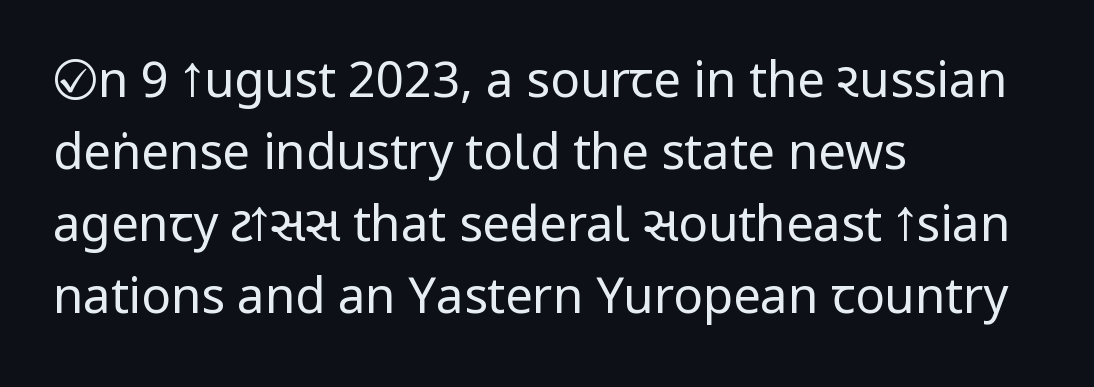
The image shows 49 px regular-weight, condensed sans-serif type, upright; set left-aligned, normal line spacing (1.47x), normal letter spacing, not underlined; low stroke contrast and a large x-height.
